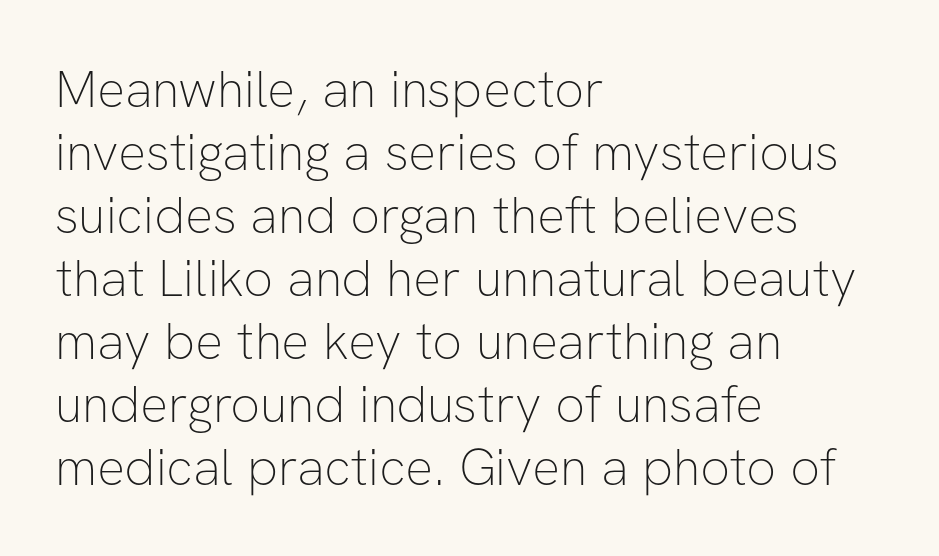
The image shows 52 px thin sans-serif type, upright; set left-aligned, line spacing 1.21x, normal letter spacing, not underlined; low stroke contrast and a medium x-height.
